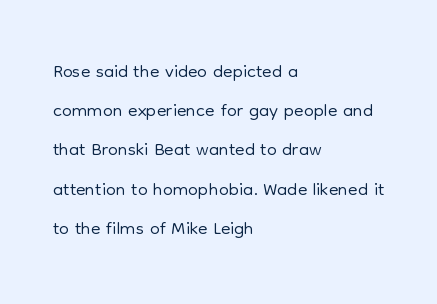
Q: Is the text bold? A: No.
Q: Is the text italic (slanted)? A: No, it is upright.
Q: Is the typeface a serif or a sans-serif typeface? A: Sans-serif.
Q: Is the text underlined? A: No.
Q: How is the paragraph aligned? A: Left-aligned.
Q: Is the spacing between letters normal or unusually wide? A: Normal.
Q: Is the spacing between lines tight, normal or loose? A: Normal.
Q: Width (condensed, normal, or wide)? A: Normal.
Q: Stroke contrast? A: Low.
Q: x-height? A: Medium.
Q: Monospaced? A: No.
